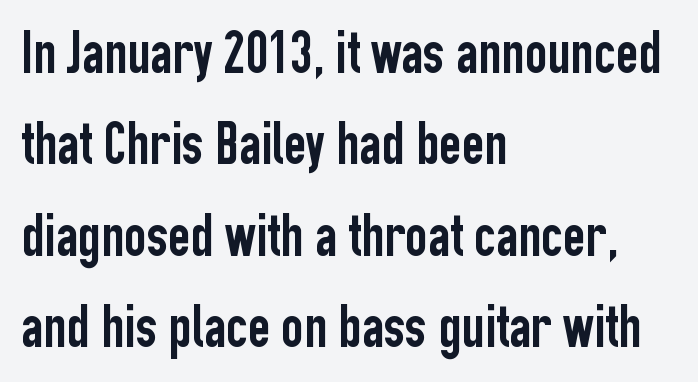
The image shows 61 px condensed sans-serif type, upright; set left-aligned, normal line spacing (1.5x), normal letter spacing, not underlined; low stroke contrast and a medium x-height.
